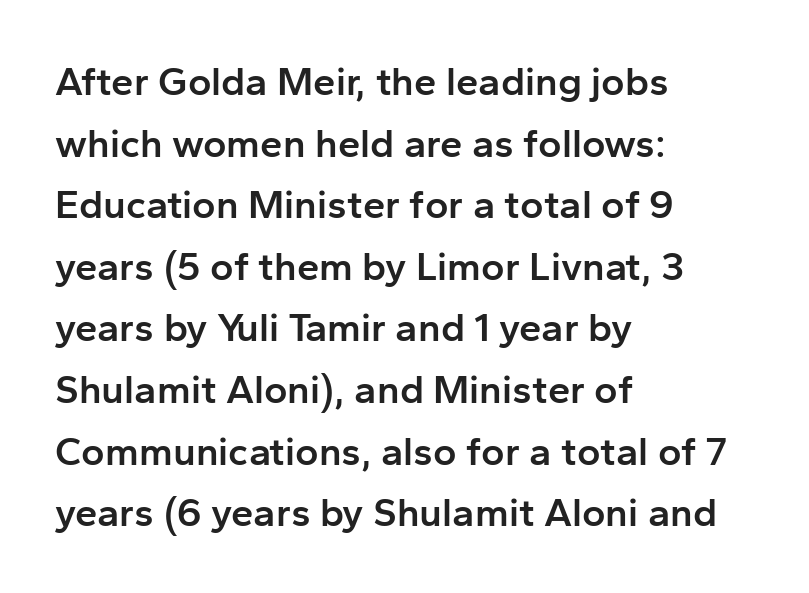
The leading is moderate, giving the passage an even texture. Line beginnings align vertically; line endings do not. Students, note that the glyphs here touch the page at normal intervals. Strokes here are thickened, but only to semibold level. The glyphs are unaccompanied by any horizontal stroke below them. A roman cut, with each character standing at attention.
